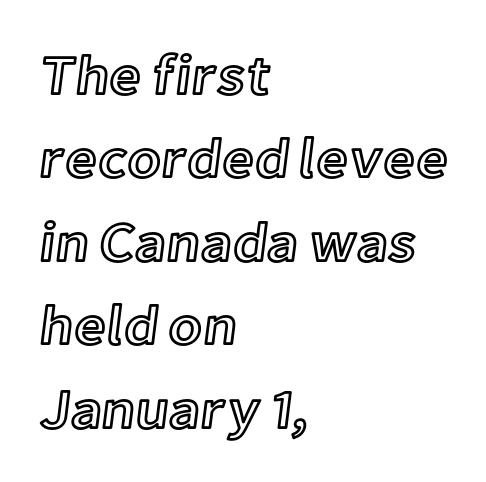
Q: Is the text italic (slanted)? A: Yes.
Q: Is the text underlined? A: No.
Q: How is the paragraph aligned? A: Left-aligned.
Q: Is the spacing between letters normal or unusually wide? A: Normal.
Q: Is the spacing between lines tight, normal or loose? A: Normal.
Q: Width (condensed, normal, or wide)? A: Normal.
Q: x-height? A: Medium.
Q: Monospaced? A: No.
